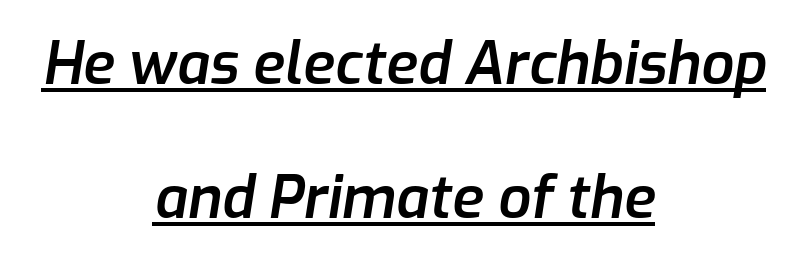
The image shows 58 px semibold type, italic (leaning right); set centered, loose line spacing (2.31x), normal letter spacing, underlined; low stroke contrast and a medium x-height.
